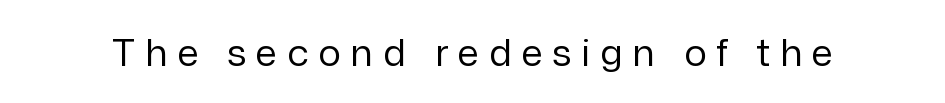
Q: Is the text bold? A: No.
Q: Is the text italic (slanted)? A: No, it is upright.
Q: Is the typeface a serif or a sans-serif typeface? A: Sans-serif.
Q: Is the text underlined? A: No.
Q: Is the spacing between letters normal or unusually wide? A: Unusually wide.
Q: Width (condensed, normal, or wide)? A: Normal.
Q: Stroke contrast? A: Low.
Q: x-height? A: Medium.
Q: Monospaced? A: No.
